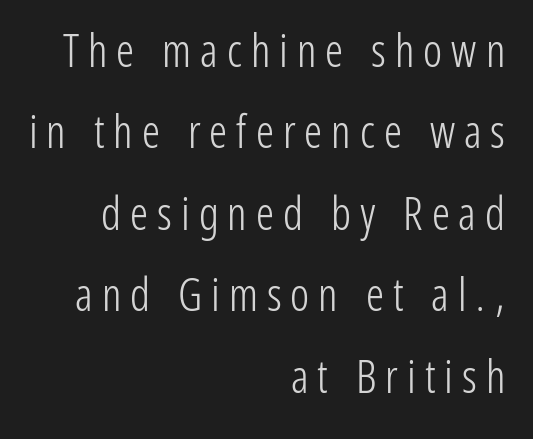
The image shows 45 px light, condensed sans-serif type, upright; set right-aligned, line spacing 1.81x, unusually wide letter spacing (+0.2 em), not underlined; low stroke contrast and a medium x-height.
